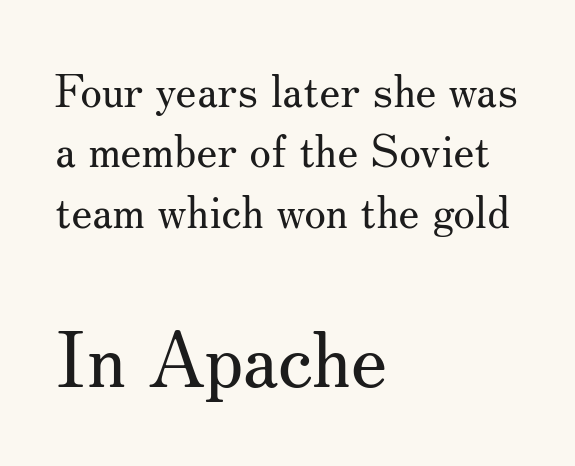
The image shows 77 px regular-weight serif type, upright; set left-aligned, normal line spacing (1.37x), normal letter spacing, not underlined; the second (bottom) block is 1.75x larger; medium stroke contrast and a small x-height.
